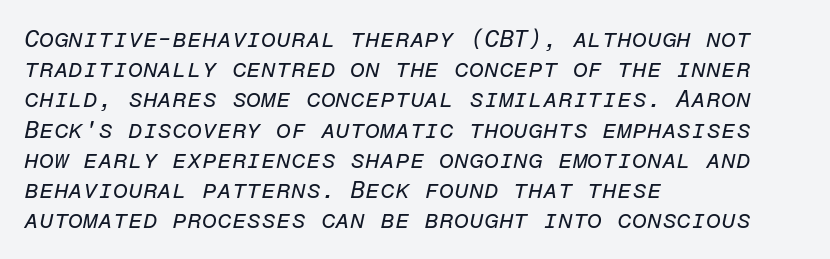
The space between consecutive lines is moderate. The typesetter chose a ragged-right arrangement here. Honestly, there is no underline to notice here at all. The glyphs look as if they've been sheared to an angle. Heaviness? Minimal to ordinary, like unemphasized prose. Between one letter and the next there's only the usual sliver of space.
